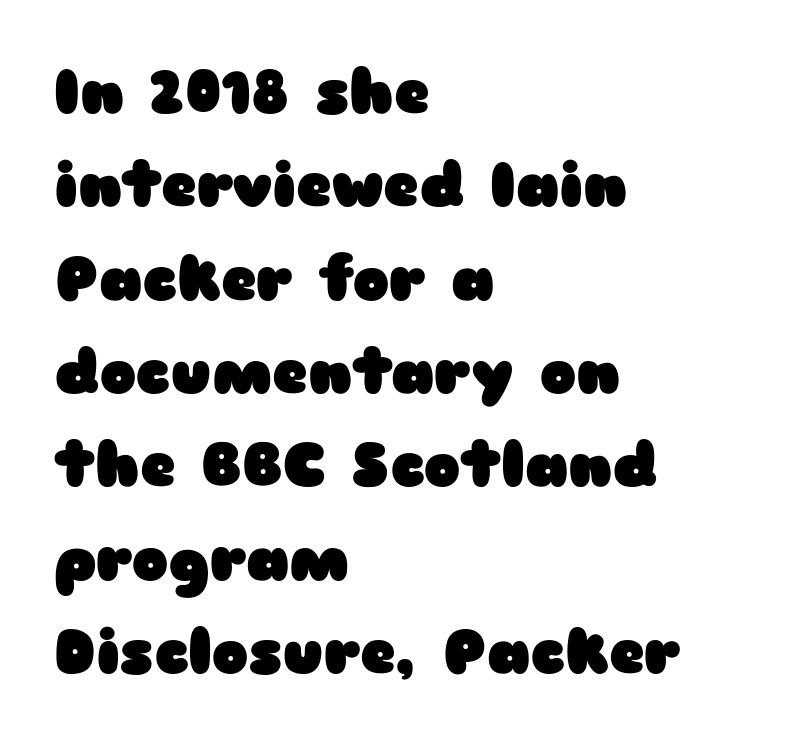
One glance says typical: line gaps are just what's usual. This sample has the flowing, uneven cadence of proportional lettering. This rendering leaves character spacing at its baseline value. Nope, no serifs anywhere on these letters. Line starts are locked; line ends wander.
